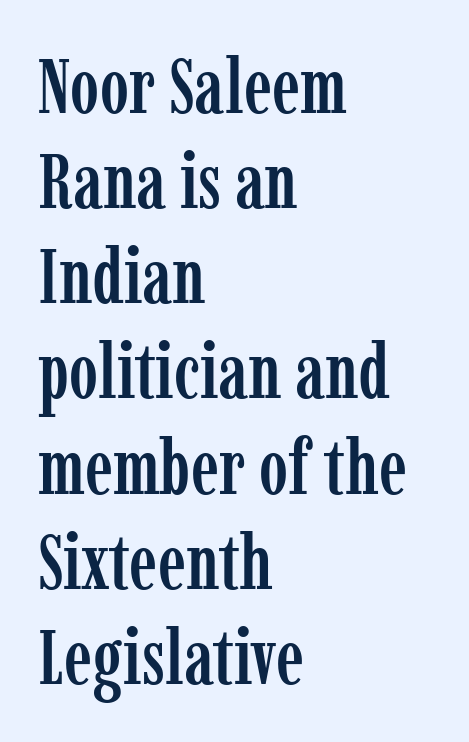
Q: Is the text italic (slanted)? A: No, it is upright.
Q: Is the typeface a serif or a sans-serif typeface? A: Serif.
Q: Is the text underlined? A: No.
Q: How is the paragraph aligned? A: Left-aligned.
Q: Is the spacing between letters normal or unusually wide? A: Normal.
Q: Width (condensed, normal, or wide)? A: Condensed.
Q: Stroke contrast? A: Low.
Q: x-height? A: Medium.
Q: Monospaced? A: No.
